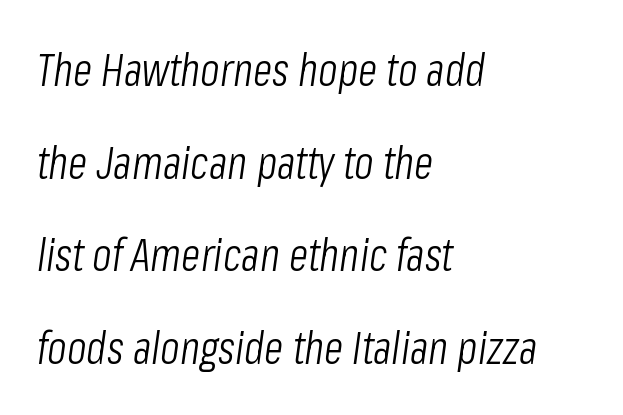
The image shows 45 px light, condensed type, italic (leaning right); set left-aligned, loose line spacing (2.06x), normal letter spacing, not underlined; low stroke contrast and a medium x-height.
